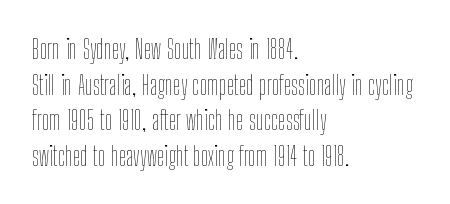
The image shows 27 px text type, upright; set left-aligned, normal line spacing (1.32x), normal letter spacing, not underlined.
